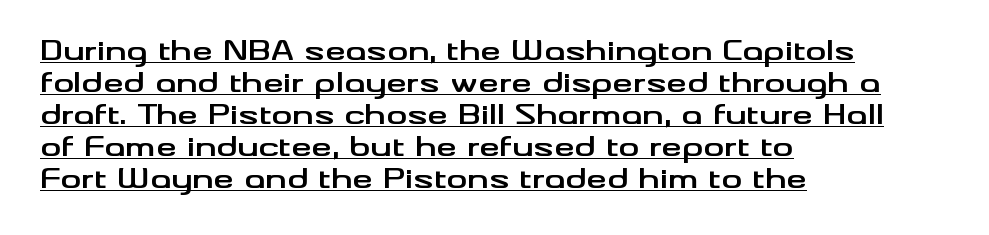
The image shows 26 px bold type, upright; set left-aligned, line spacing 1.23x, normal letter spacing, underlined.
